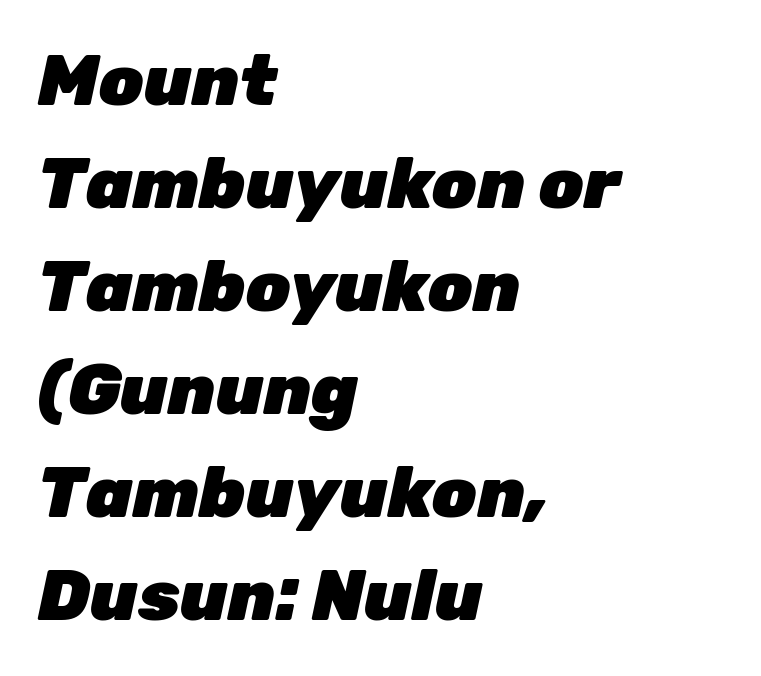
Notice how the stems are inclined rather than vertical — that's the hallmark of italics. Strokes here are thick enough to call this a true bold. Character widths vary here, with narrow letters taking less room than wide ones. The paragraph has a hard left edge and a soft right edge. The gap between lines stays unmarked.
